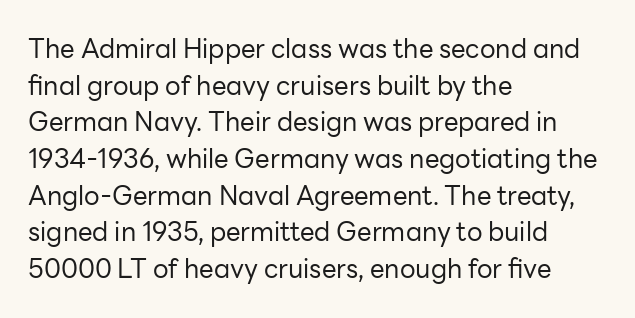
The image shows 26 px text type, upright; set left-aligned, normal line spacing (1.41x), normal letter spacing, not underlined.
